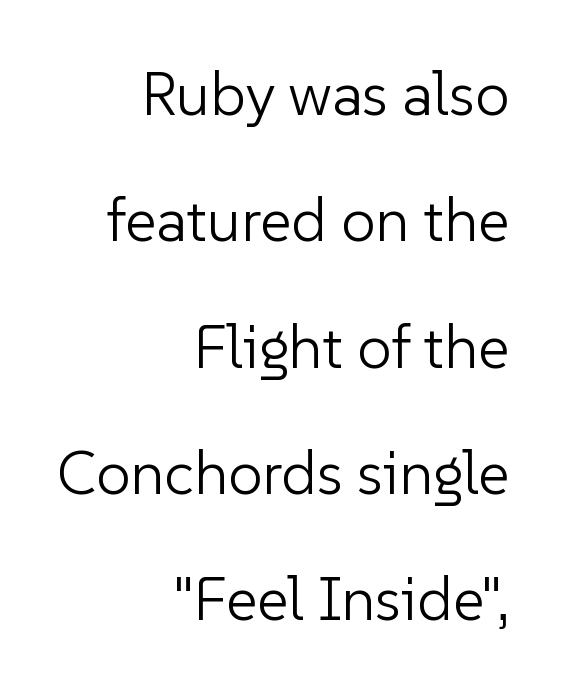
Q: Is the text bold? A: No.
Q: Is the text italic (slanted)? A: No, it is upright.
Q: Is the typeface a serif or a sans-serif typeface? A: Sans-serif.
Q: Is the text underlined? A: No.
Q: How is the paragraph aligned? A: Right-aligned.
Q: Is the spacing between letters normal or unusually wide? A: Normal.
Q: Is the spacing between lines tight, normal or loose? A: Loose.
Q: Width (condensed, normal, or wide)? A: Normal.
Q: Stroke contrast? A: Low.
Q: x-height? A: Medium.
Q: Monospaced? A: No.
